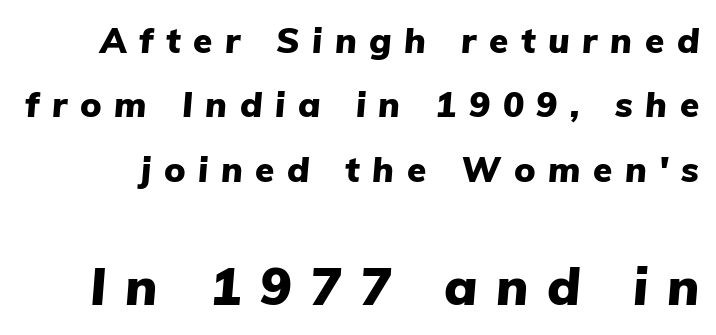
The image shows 52 px heavy type, italic (leaning right); set line spacing 1.84x, unusually wide letter spacing (+0.36 em), not underlined; the second (bottom) block is 1.49x larger; low stroke contrast and a medium x-height.
